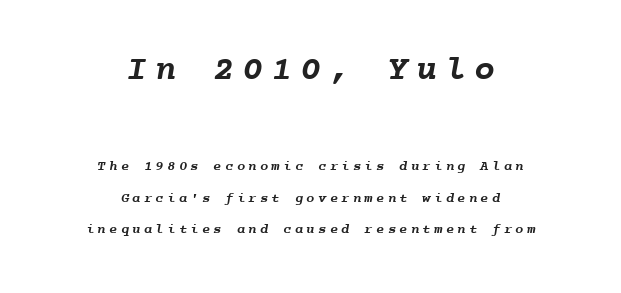
The setting favours the middle, as headings and verse often do. This rendering widens character spacing well past its baseline value. You could count columns in this text — the font is strictly monospaced. Larger block? The one above; the one below is distinctly smaller.
